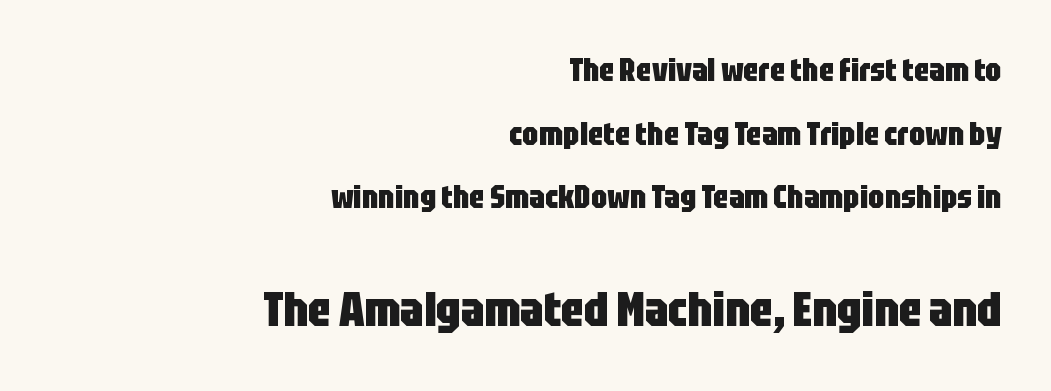
Q: Is the text bold? A: Yes.
Q: Is the text italic (slanted)? A: No, it is upright.
Q: Is the typeface a serif or a sans-serif typeface? A: Sans-serif.
Q: Is the text underlined? A: No.
Q: How is the paragraph aligned? A: Right-aligned.
Q: Is the spacing between letters normal or unusually wide? A: Normal.
Q: Is the spacing between lines tight, normal or loose? A: Loose.
Q: Which block of text is set in a larger size, the first (top) or the second (bottom)? A: The second (bottom) one.
Q: Width (condensed, normal, or wide)? A: Condensed.
Q: Stroke contrast? A: Low.
Q: x-height? A: Large.
Q: Monospaced? A: No.
